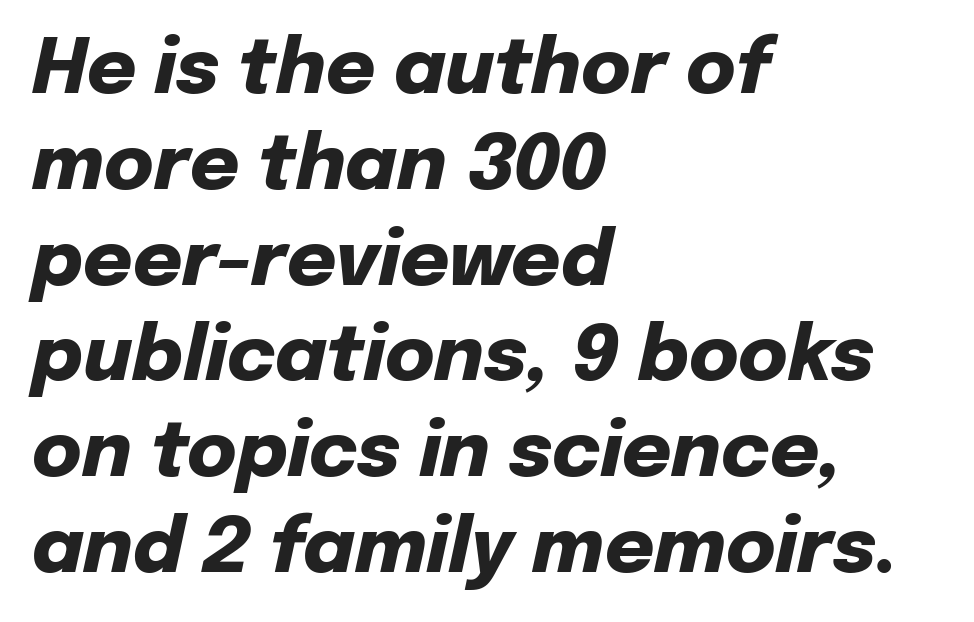
The rendering uses natural spacing where letterforms have individual widths. These lines carry a lot of weight — the face is fully bold. No extra tracking has been applied to these lines. All the whitespace from short lines collects on the right. In terms of posture, this sample is oblique. The space directly below the letters is spotless.
